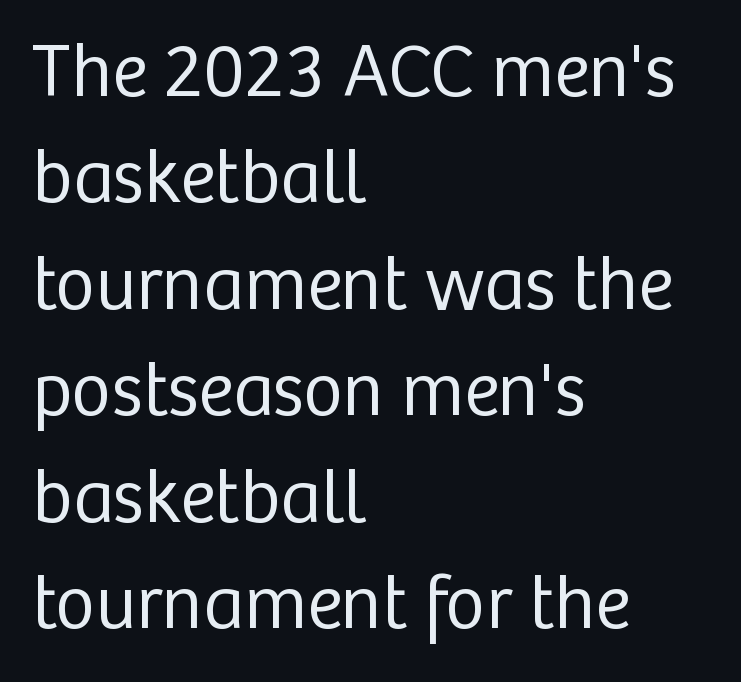
Q: Is the text bold? A: No.
Q: Is the text italic (slanted)? A: No, it is upright.
Q: Is the typeface a serif or a sans-serif typeface? A: Sans-serif.
Q: Is the text underlined? A: No.
Q: How is the paragraph aligned? A: Left-aligned.
Q: Is the spacing between letters normal or unusually wide? A: Normal.
Q: Is the spacing between lines tight, normal or loose? A: Normal.
Q: Width (condensed, normal, or wide)? A: Normal.
Q: Stroke contrast? A: Low.
Q: x-height? A: Medium.
Q: Monospaced? A: No.
